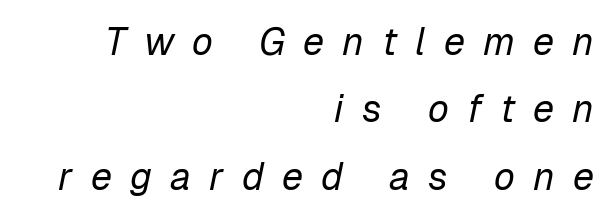
{"italic": "yes", "lean": "right", "slant_degrees": 12, "bold": "no", "weight": "regular", "width": "normal", "stroke_contrast": "low", "x_height": "medium", "monospaced": "no", "underline": "no", "align": "right", "line_spacing_ratio": 1.77, "letter_spacing": "wide", "letter_spacing_em": 0.48, "glyph_px": 38}
